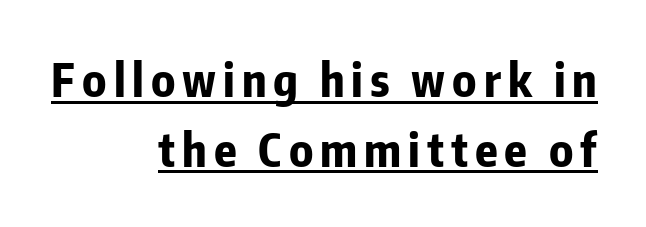
{"serif": "no", "italic": "no", "bold": "yes", "weight": "bold", "width": "condensed", "stroke_contrast": "low", "x_height": "medium", "monospaced": "no", "underline": "yes", "align": "right", "line_spacing": "normal", "line_spacing_ratio": 1.52, "glyph_px": 46}
